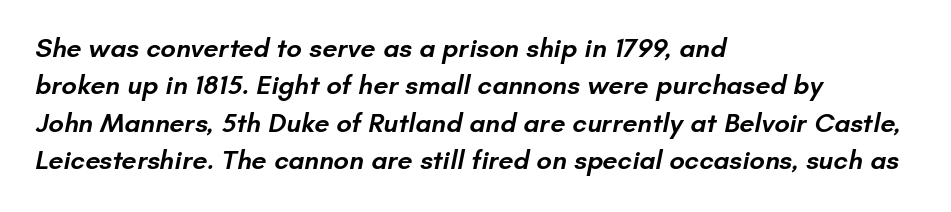
Q: Is the text bold? A: Semi-bold.
Q: Is the text underlined? A: No.
Q: How is the paragraph aligned? A: Left-aligned.
Q: Is the spacing between letters normal or unusually wide? A: Normal.
Q: Is the spacing between lines tight, normal or loose? A: Normal.
